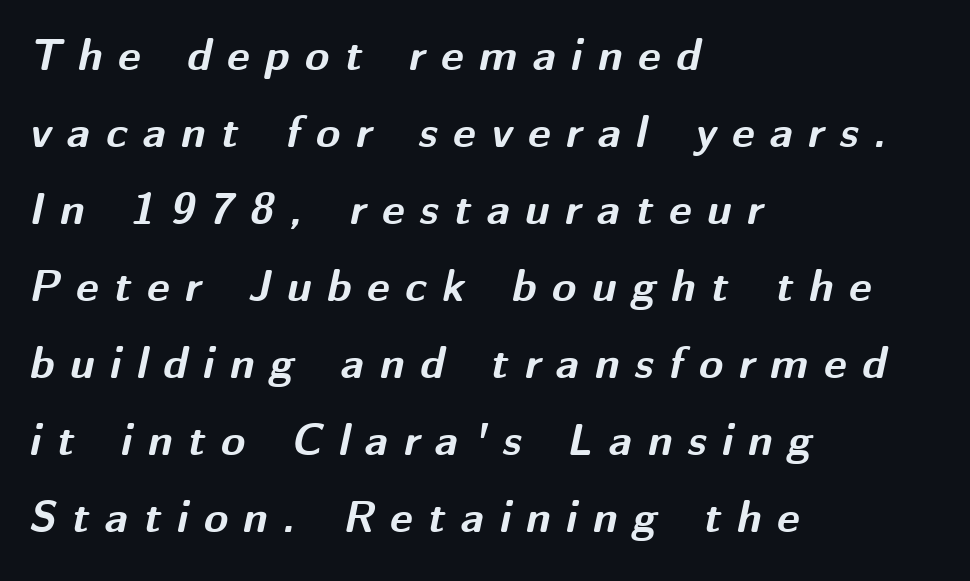
The image shows 44 px bold type, italic (leaning right); set left-aligned, line spacing 1.75x, unusually wide letter spacing (+0.35 em), not underlined; medium stroke contrast and a medium x-height.
